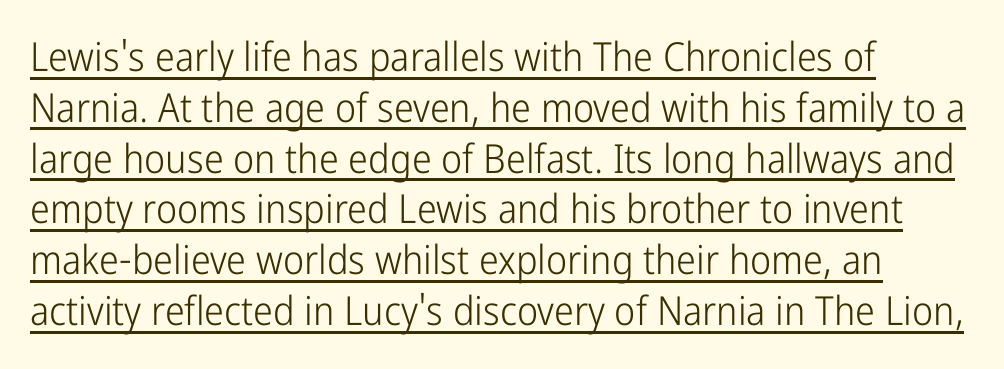
Q: Is the text bold? A: No.
Q: Is the text italic (slanted)? A: No, it is upright.
Q: Is the typeface a serif or a sans-serif typeface? A: Sans-serif.
Q: Is the text underlined? A: Yes.
Q: How is the paragraph aligned? A: Left-aligned.
Q: Is the spacing between letters normal or unusually wide? A: Normal.
Q: Is the spacing between lines tight, normal or loose? A: Normal.
Q: Width (condensed, normal, or wide)? A: Condensed.
Q: Stroke contrast? A: Low.
Q: x-height? A: Medium.
Q: Monospaced? A: No.
